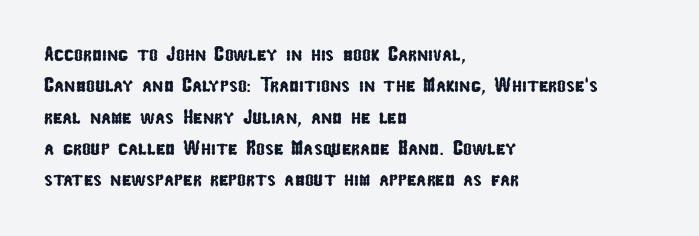
{"underline": "no", "align": "left", "line_spacing": "normal", "line_spacing_ratio": 1.49, "letter_spacing": "normal", "letter_spacing_em": 0.0, "glyph_px": 21}
